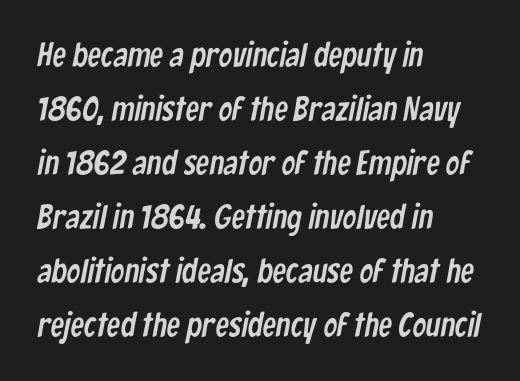
{"serif": "no", "width": "condensed", "stroke_contrast": "low", "x_height": "medium", "monospaced": "no", "underline": "no", "align": "left", "line_spacing": "normal", "line_spacing_ratio": 1.59, "letter_spacing": "normal", "letter_spacing_em": 0.0, "glyph_px": 34}
